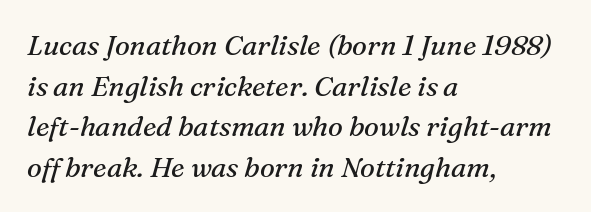
How are the letters spaced? Ordinarily, with no added tracking. Decoration check: the copy has no underline. A classic flush-left, rag-right setting is used for this passage. These glyphs show unthickened strokes, regular width or finer. The rendering uses natural spacing where letterforms have individual widths.
